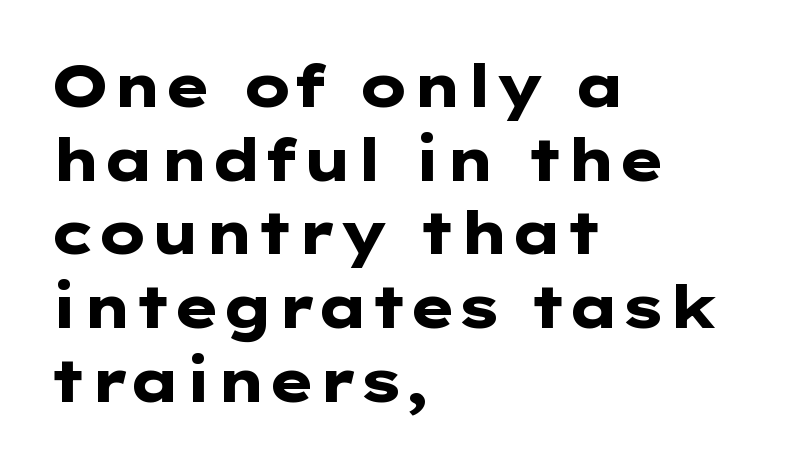
The image shows 58 px heavy, wide sans-serif type, upright; set left-aligned, normal line spacing (1.27x), normal letter spacing, not underlined; low stroke contrast and a medium x-height.
